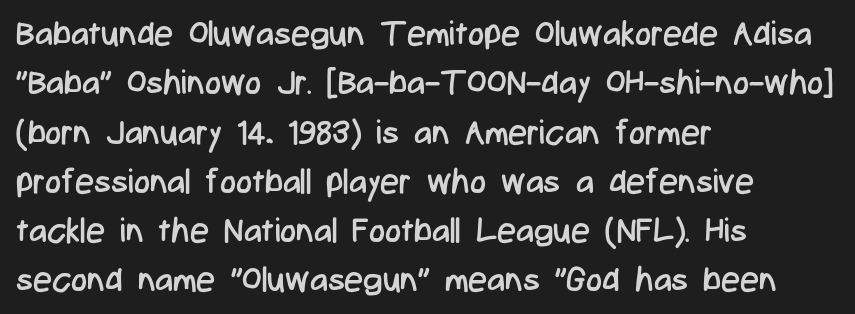
The image shows 34 px regular-weight, condensed sans-serif type, upright; set left-aligned, normal line spacing (1.45x), normal letter spacing, not underlined; low stroke contrast and a medium x-height.
